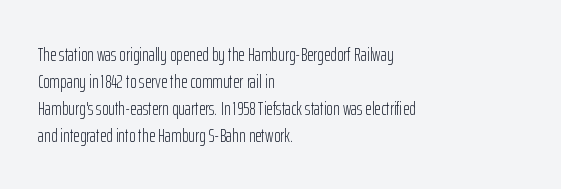
The image shows 20 px text type, upright; set left-aligned, normal line spacing (1.35x), normal letter spacing, not underlined.
